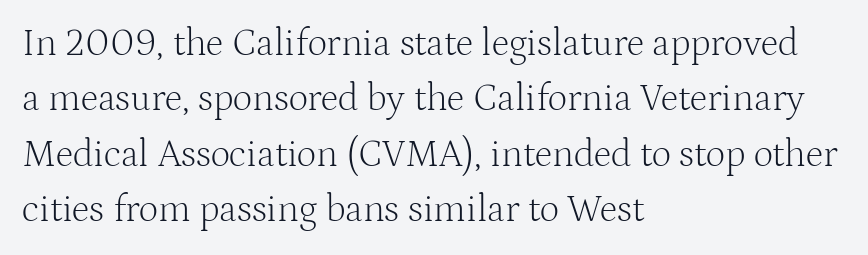
Do the characters align in a grid? No, the font is proportional. A classic flush-left, rag-right setting is used for this passage. The font's upright variant was chosen for this text. Is this a sans? No — the strokes have serifs. Descenders are the only things crossing below the line. Is there much room between lines? A standard amount, neither cramped nor airy.
